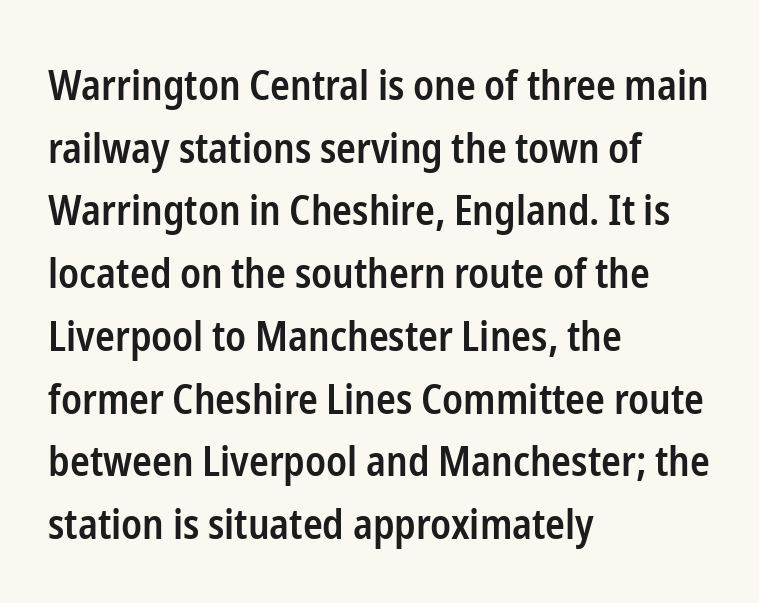
The image shows 41 px semibold, condensed sans-serif type, upright; set left-aligned, normal line spacing (1.53x), normal letter spacing, not underlined; low stroke contrast and a medium x-height.
